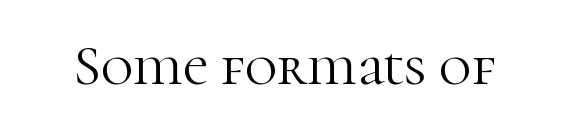
Q: Is the text bold? A: No.
Q: Is the text italic (slanted)? A: No, it is upright.
Q: Is the typeface a serif or a sans-serif typeface? A: Serif.
Q: Is the text underlined? A: No.
Q: Is the spacing between letters normal or unusually wide? A: Normal.
Q: Width (condensed, normal, or wide)? A: Normal.
Q: Stroke contrast? A: High.
Q: x-height? A: Medium.
Q: Monospaced? A: No.
